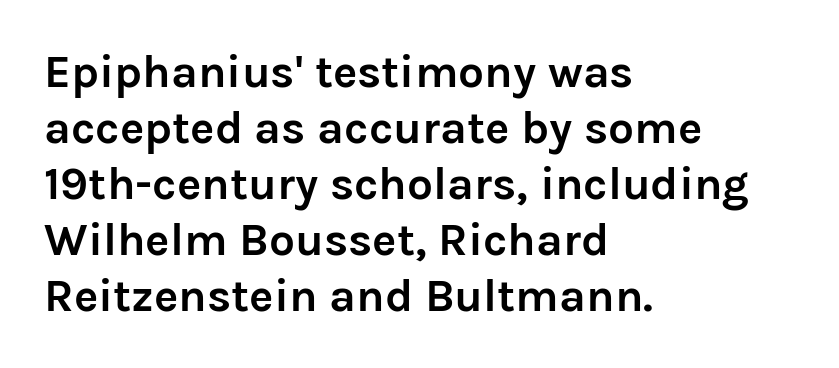
Between one letter and the next there's only the usual sliver of space. These lines stack with their left ends in a neat column. As a designer I'd log this as weight 700, bold. The foot of each line stays bare and open. The passage shown is typeset with a sans-serif family.
